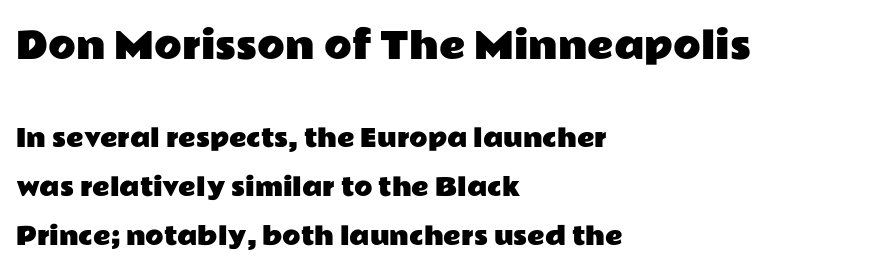
The image shows 36 px wide sans-serif type, upright; set left-aligned, loose line spacing (2.04x), normal letter spacing, not underlined; the first (top) block is 1.5x larger; low stroke contrast and a medium x-height.
